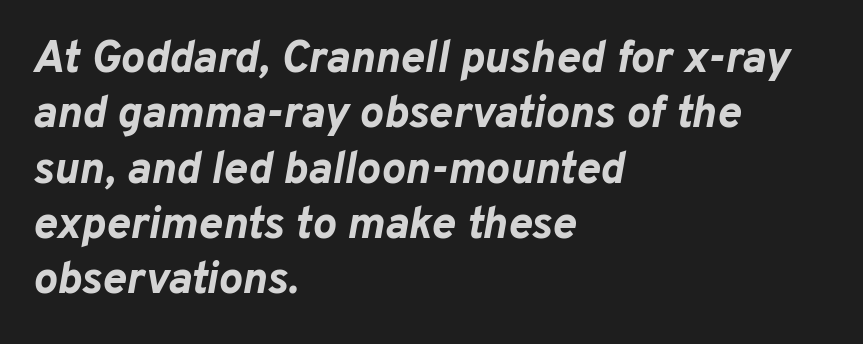
Q: Is the text bold? A: Yes.
Q: Is the text italic (slanted)? A: Yes, it leans right by about 10 degrees.
Q: Is the text underlined? A: No.
Q: How is the paragraph aligned? A: Left-aligned.
Q: Is the spacing between letters normal or unusually wide? A: Normal.
Q: Width (condensed, normal, or wide)? A: Normal.
Q: Stroke contrast? A: Low.
Q: x-height? A: Medium.
Q: Monospaced? A: No.
